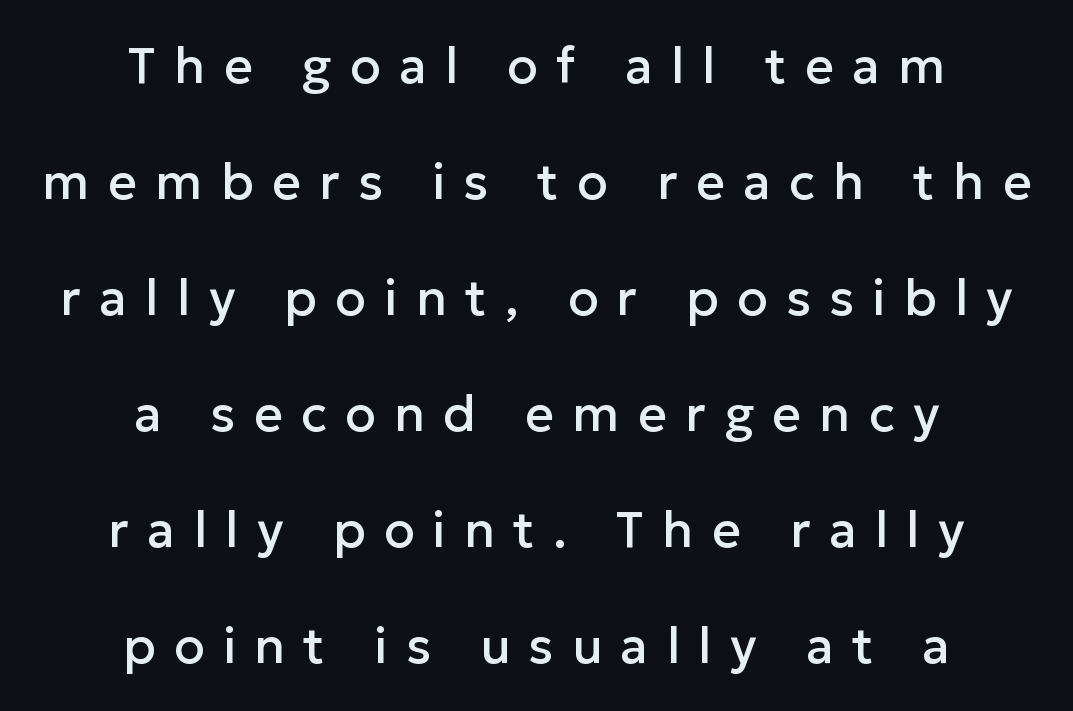
The image shows 50 px sans-serif type, upright; set centered, loose line spacing (2.32x), unusually wide letter spacing (+0.37 em), not underlined; low stroke contrast and a medium x-height.
